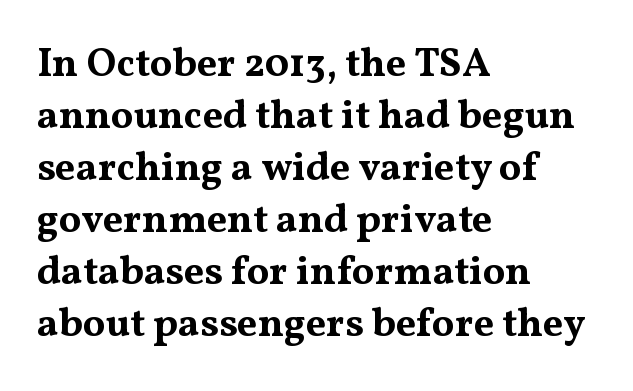
Just letters on the line, the space beneath them empty. A typesetter would call this proportional, since set widths differ per character. The strokes are fattened all the way to bold. Summary of vertical rhythm: regular, with standard interline spacing. The lines are quadded left. Observe the serifs anchoring each vertical stroke in this sample.
